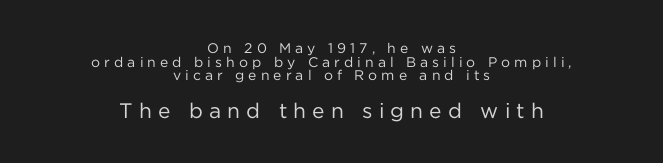
A light-to-regular cut is what we see here. What's the leading like? Squeezed, with rows nearly overlapping. These two chunks differ in scale, with the bottom chunk taking the larger measure. Inter-character spacing is expanded well beyond the font's built-in metrics.
